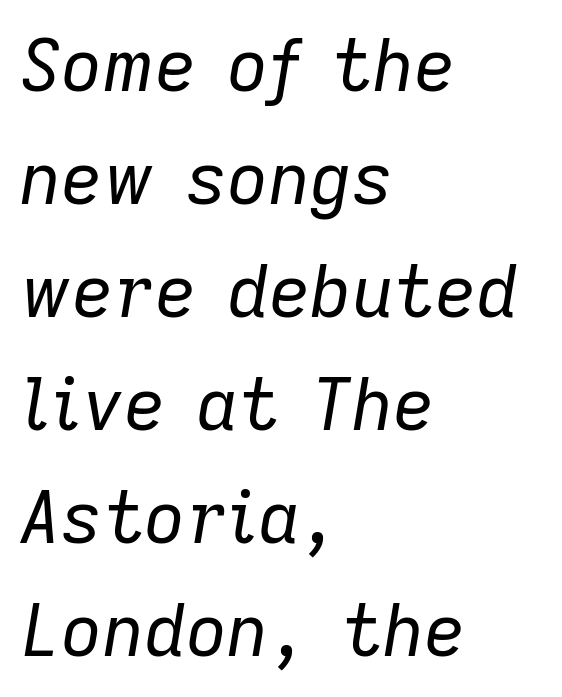
Whoever set this chose a conventional vertical rhythm. Each word holds together tightly as a unit, with standard inter-letter gaps. Is the stroke heavy? The answer is a plain regular-or-lighter. Has an underline been added? It has not. Leftover space on each line is placed entirely after the last word. The letters are slanted; this is an italic face.
